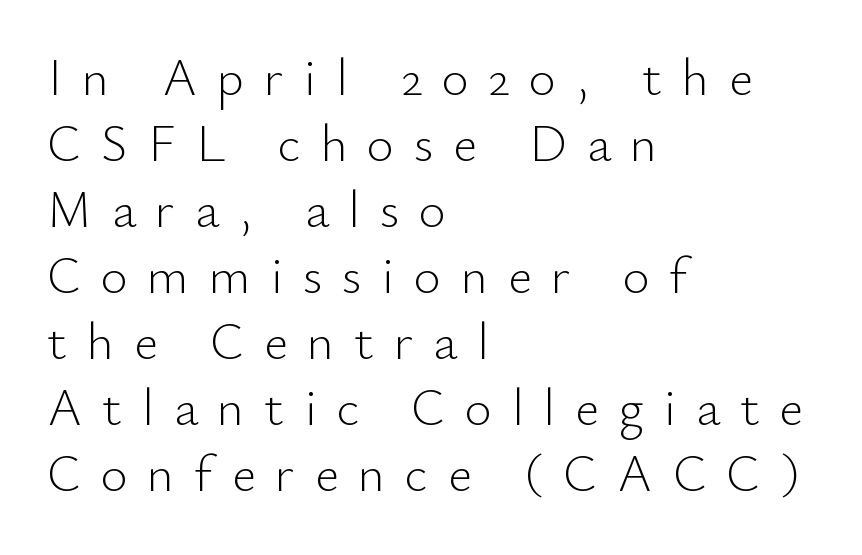
Letter spacing: wide. Caption: multi-line text, flush left, ragged right. Note the varied advance widths — an 'i' is clearly narrower than an 'm'. Is there any slant? The stems are plumb. Compared with a typical body face, this is equally light or lighter still. Students, observe: this is what conventionally led text looks like.
